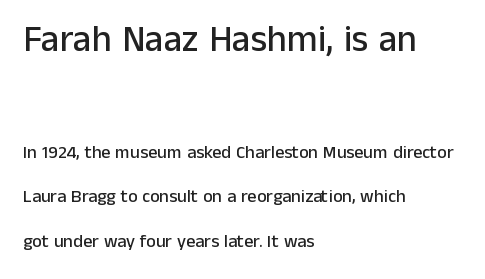
The image shows 37 px sans-serif type, upright; set left-aligned, loose line spacing (2.47x), normal letter spacing, not underlined; the first (top) block is 2.06x larger; low stroke contrast and a medium x-height.
